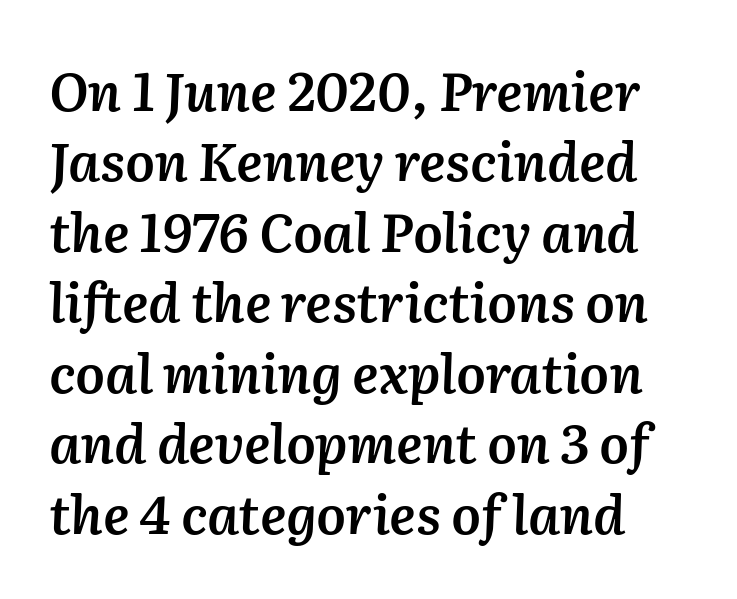
The image shows 53 px semibold type, italic (leaning right); set normal line spacing (1.33x), normal letter spacing, not underlined; medium stroke contrast and a medium x-height.
